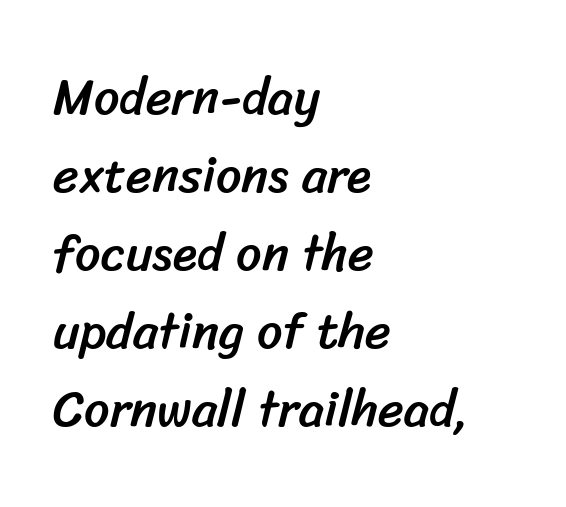
Spacing verdict: proportional, widths tailored to each character. Any mark beneath the type? The region is blank. This sample uses a sans-serif face. This rendering leaves character spacing at its baseline value. The setting favours the left margin, as ordinary paragraphs usually do. Reading down the column, the eye jumps a familiar distance to each next line.
